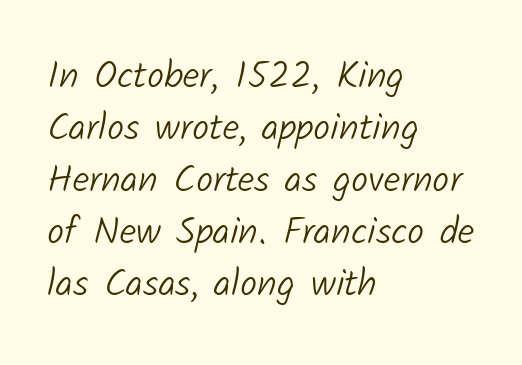
The image shows 38 px light sans-serif type; set left-aligned, normal line spacing (1.37x), normal letter spacing, not underlined; low stroke contrast and a medium x-height.
